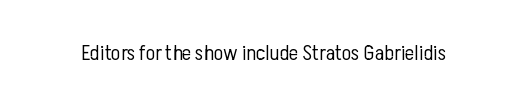
{"italic": "no", "bold": "no", "underline": "no", "letter_spacing": "normal", "letter_spacing_em": 0.0, "glyph_px": 22}
